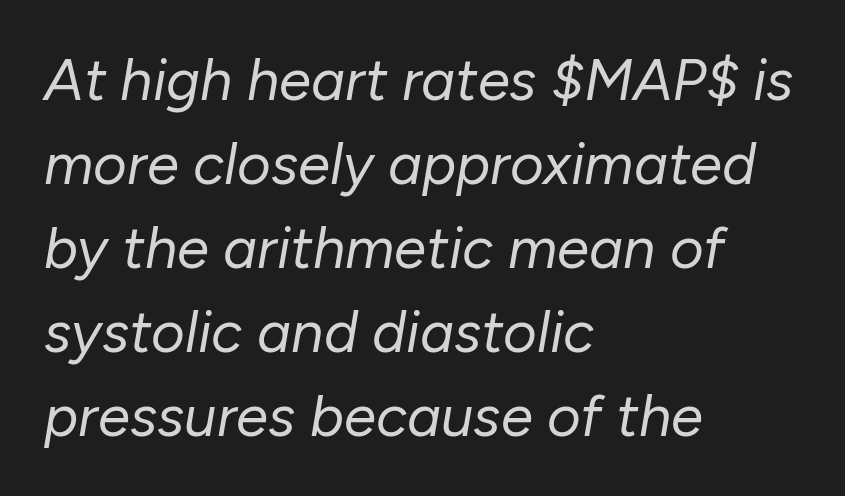
Spacing verdict: proportional, widths tailored to each character. Horizontally, the lines are justified to the leading edge only. The gap between lines stays unmarked. What's the leading like? Ordinary, nothing unusual. Each word holds together tightly as a unit, with standard inter-letter gaps.
